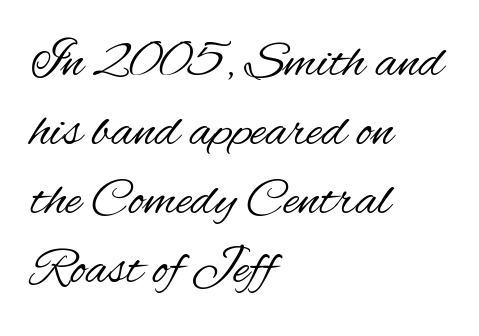
The image shows 53 px regular-weight, condensed sans-serif type; set left-aligned, normal line spacing (1.3x), normal letter spacing, not underlined; medium stroke contrast and a small x-height.
